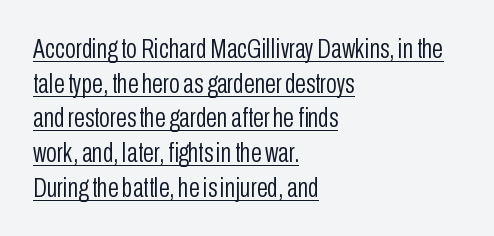
Q: Is the text bold? A: No.
Q: Is the text italic (slanted)? A: No, it is upright.
Q: Is the typeface a serif or a sans-serif typeface? A: Sans-serif.
Q: Is the text underlined? A: Yes.
Q: How is the paragraph aligned? A: Left-aligned.
Q: Is the spacing between letters normal or unusually wide? A: Normal.
Q: Width (condensed, normal, or wide)? A: Condensed.
Q: Stroke contrast? A: Low.
Q: x-height? A: Medium.
Q: Monospaced? A: No.
